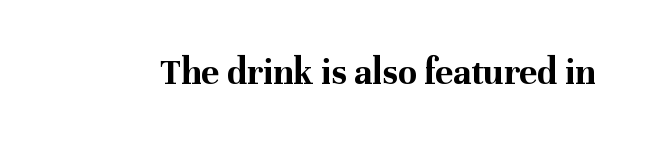
{"serif": "yes", "italic": "no", "bold": "yes", "weight": "bold", "width": "normal", "stroke_contrast": "medium", "x_height": "medium", "monospaced": "no", "underline": "no", "letter_spacing": "normal", "letter_spacing_em": 0.0, "glyph_px": 38}
